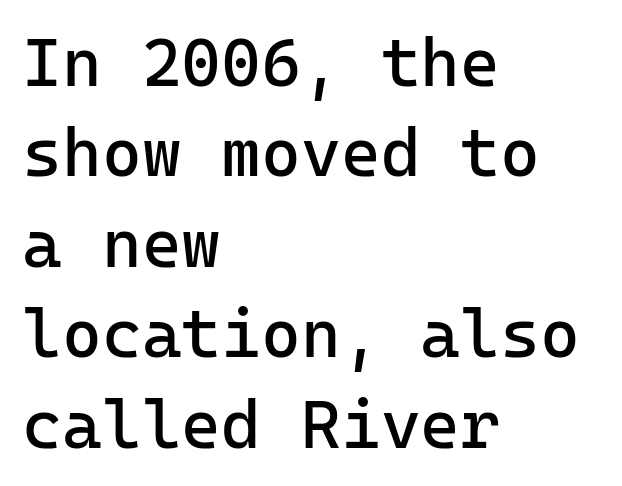
Q: Is the text bold? A: No.
Q: Is the text italic (slanted)? A: No, it is upright.
Q: Is the typeface a serif or a sans-serif typeface? A: Sans-serif.
Q: Is the text underlined? A: No.
Q: How is the paragraph aligned? A: Left-aligned.
Q: Is the spacing between letters normal or unusually wide? A: Normal.
Q: Is the spacing between lines tight, normal or loose? A: Normal.
Q: Width (condensed, normal, or wide)? A: Normal.
Q: Stroke contrast? A: Low.
Q: x-height? A: Medium.
Q: Monospaced? A: Yes.
